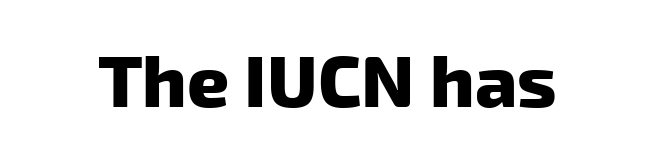
{"serif": "no", "bold": "yes", "weight": "heavy", "width": "normal", "stroke_contrast": "low", "x_height": "medium", "monospaced": "no", "underline": "no", "letter_spacing": "normal", "letter_spacing_em": 0.0, "glyph_px": 73}
